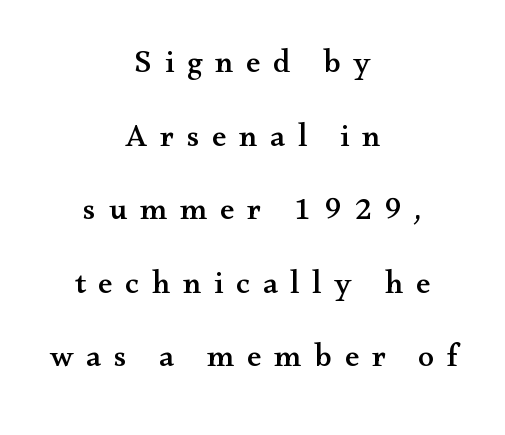
The image shows 32 px wide serif type, upright; set centered, loose line spacing (2.3x), unusually wide letter spacing (+0.4 em), not underlined; medium stroke contrast and a small x-height.
